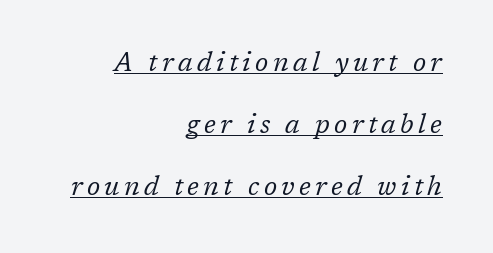
Q: Is the text bold? A: No.
Q: Is the text italic (slanted)? A: Yes, it leans right by about 17 degrees.
Q: Is the text underlined? A: Yes.
Q: How is the paragraph aligned? A: Right-aligned.
Q: Is the spacing between lines tight, normal or loose? A: Loose.
